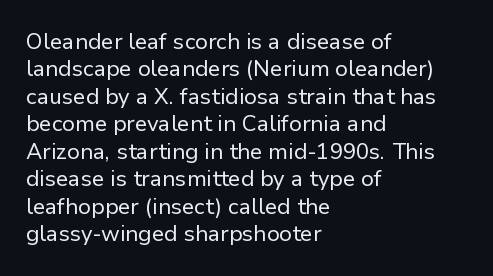
Q: Is the text bold? A: No.
Q: Is the text italic (slanted)? A: No, it is upright.
Q: Is the text underlined? A: No.
Q: How is the paragraph aligned? A: Left-aligned.
Q: Is the spacing between letters normal or unusually wide? A: Normal.
Q: Is the spacing between lines tight, normal or loose? A: Normal.
